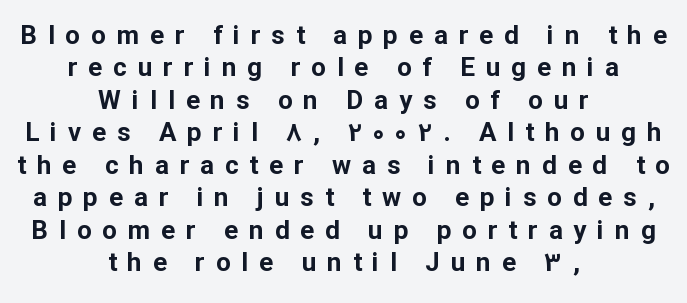
{"italic": "no", "bold": "yes", "underline": "no", "align": "center", "line_spacing": "normal", "line_spacing_ratio": 1.25, "letter_spacing": "wide", "letter_spacing_em": 0.42, "glyph_px": 26}
